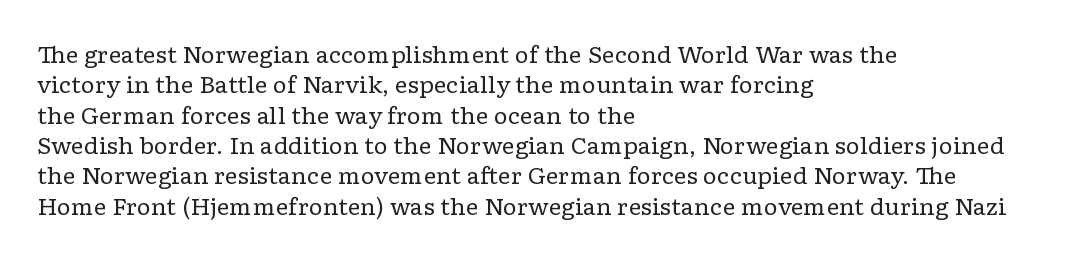
A quiet, ordinary-to-light weight characterises the typeface. The text block is weighted toward the left margin, trailing off unevenly rightward. This rendering leaves character spacing at its baseline value. Characters remain perfectly vertical along every line. The strip under each line holds only bare page.
